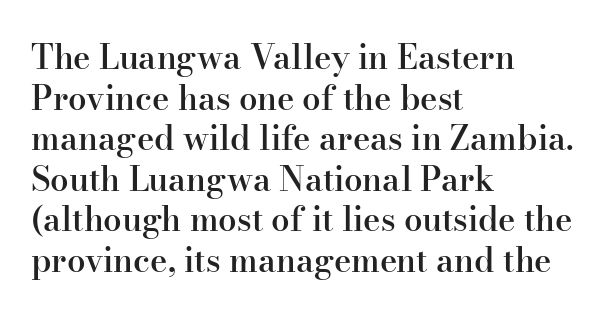
Q: Is the text bold? A: Semi-bold.
Q: Is the text italic (slanted)? A: No, it is upright.
Q: Is the typeface a serif or a sans-serif typeface? A: Serif.
Q: Is the text underlined? A: No.
Q: How is the paragraph aligned? A: Left-aligned.
Q: Is the spacing between letters normal or unusually wide? A: Normal.
Q: Width (condensed, normal, or wide)? A: Normal.
Q: Stroke contrast? A: High.
Q: x-height? A: Small.
Q: Monospaced? A: No.
